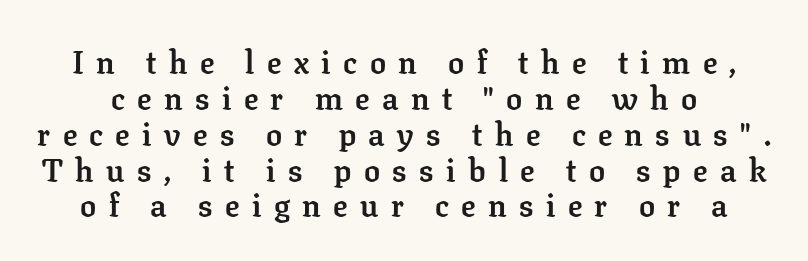
The image shows 32 px semibold serif type, upright; set tight line spacing (1.12x), unusually wide letter spacing (+0.39 em), not underlined; low stroke contrast and a medium x-height.
